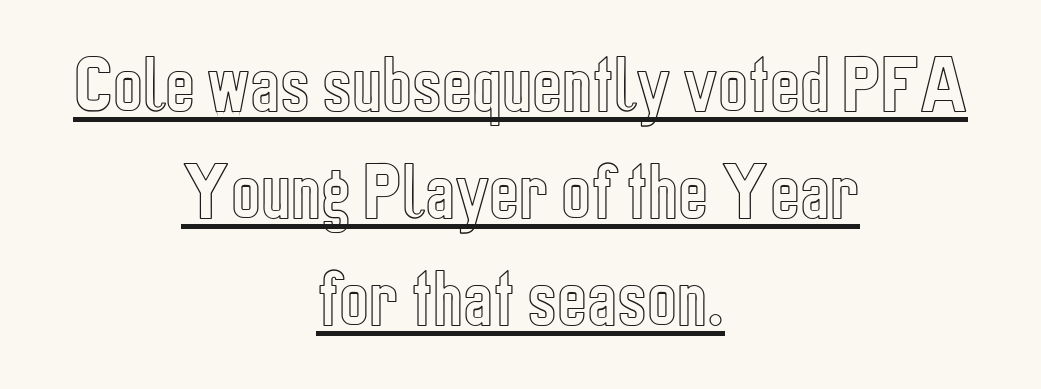
Character widths vary here, with narrow letters taking less room than wide ones. Caption: lettering with a line underneath. Italic: no, the glyphs are upright roman. The passage is arranged like a title page — every line centered. Compared with typical paragraphs, the rows here are spaced about the same. How are the letters spaced? Ordinarily, with no added tracking.
